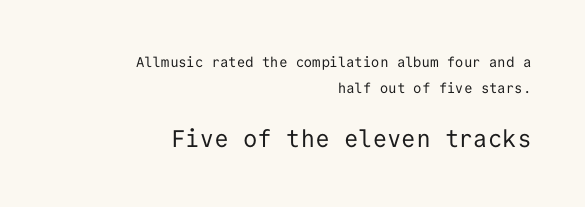
{"italic": "no", "bold": "no", "underline": "no", "align": "right", "line_spacing_ratio": 1.86, "letter_spacing": "normal", "letter_spacing_em": 0.0, "larger_block": "second", "size_ratio": 1.71, "glyph_px": 24}
